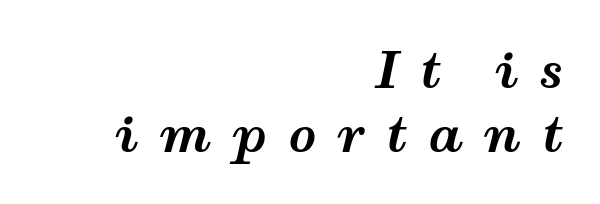
{"italic": "yes", "lean": "right", "slant_degrees": 12, "bold": "yes", "weight": "bold", "width": "wide", "stroke_contrast": "medium", "x_height": "medium", "monospaced": "no", "underline": "no", "align": "right", "line_spacing": "normal", "line_spacing_ratio": 1.3, "letter_spacing": "wide", "letter_spacing_em": 0.42, "glyph_px": 49}
